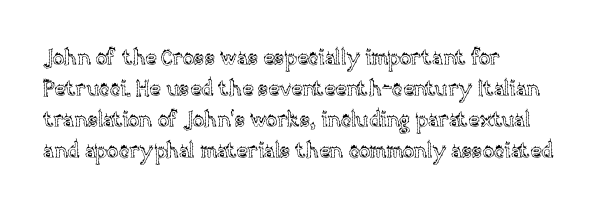
Does the copy run flush right? No — it runs flush left. The specimen reads as upright at a glance. Between one letter and the next there's only the usual sliver of space. The designer left line spacing at the default.
